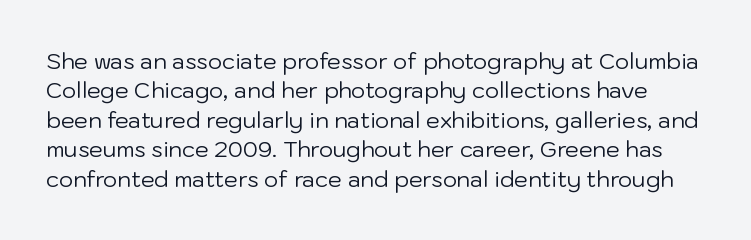
Vertical strokes here are truly vertical. The gaps between neighbouring characters are ordinary and unremarkable. Is the type heavy? It reads as light-to-regular instead. The passage shown stacks its lines at a standard gap. Letters rest on an invisible, unmarked baseline.
